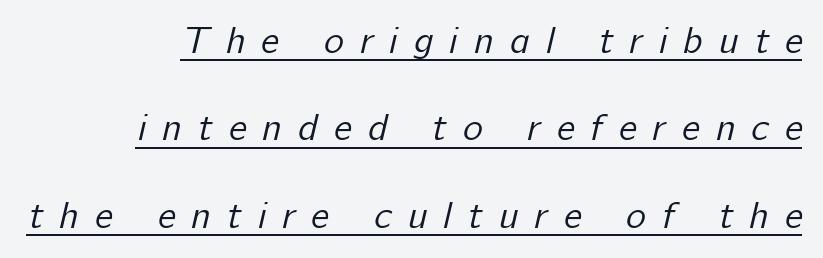
Q: Is the text bold? A: No.
Q: Is the typeface a serif or a sans-serif typeface? A: Sans-serif.
Q: Is the text underlined? A: Yes.
Q: How is the paragraph aligned? A: Right-aligned.
Q: Is the spacing between letters normal or unusually wide? A: Unusually wide.
Q: Is the spacing between lines tight, normal or loose? A: Loose.
Q: Width (condensed, normal, or wide)? A: Normal.
Q: Stroke contrast? A: Low.
Q: x-height? A: Medium.
Q: Monospaced? A: No.
